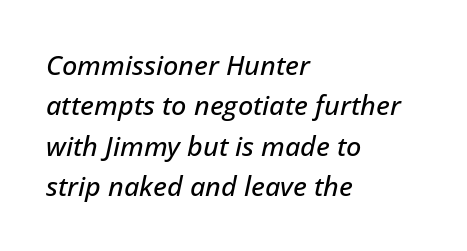
{"italic": "yes", "lean": "right", "slant_degrees": 12, "underline": "no", "align": "left", "line_spacing": "normal", "line_spacing_ratio": 1.5, "letter_spacing": "normal", "letter_spacing_em": 0.0, "glyph_px": 27}
